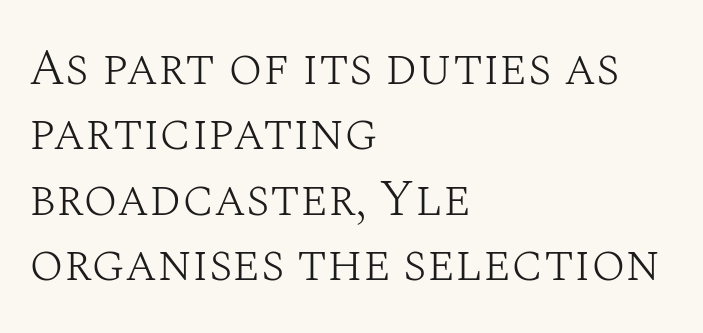
Q: Is the text bold? A: No.
Q: Is the text italic (slanted)? A: No, it is upright.
Q: Is the typeface a serif or a sans-serif typeface? A: Serif.
Q: Is the text underlined? A: No.
Q: How is the paragraph aligned? A: Left-aligned.
Q: Is the spacing between letters normal or unusually wide? A: Normal.
Q: Is the spacing between lines tight, normal or loose? A: Normal.
Q: Width (condensed, normal, or wide)? A: Normal.
Q: Stroke contrast? A: Medium.
Q: x-height? A: Large.
Q: Monospaced? A: No.
